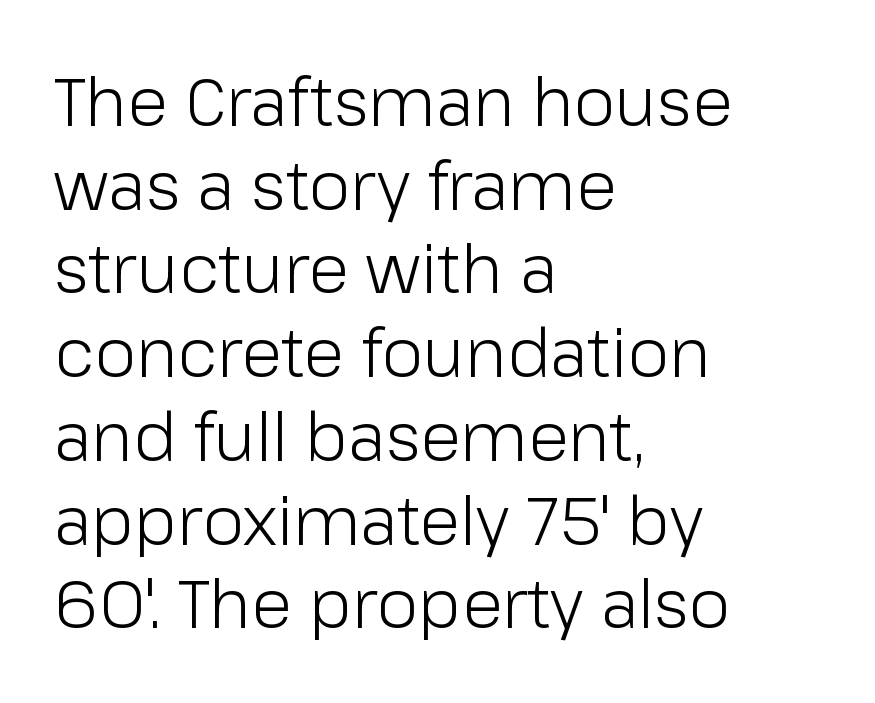
{"serif": "no", "italic": "no", "bold": "no", "weight": "light", "width": "normal", "stroke_contrast": "low", "x_height": "medium", "monospaced": "no", "underline": "no", "align": "left", "line_spacing": "normal", "line_spacing_ratio": 1.25, "letter_spacing": "normal", "letter_spacing_em": 0.0, "glyph_px": 67}
